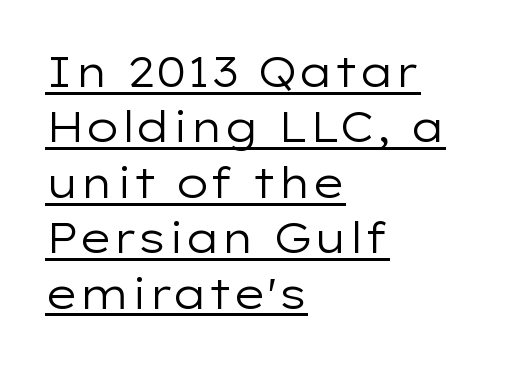
Q: Is the text bold? A: No.
Q: Is the text italic (slanted)? A: No, it is upright.
Q: Is the typeface a serif or a sans-serif typeface? A: Sans-serif.
Q: Is the text underlined? A: Yes.
Q: How is the paragraph aligned? A: Left-aligned.
Q: Is the spacing between letters normal or unusually wide? A: Normal.
Q: Is the spacing between lines tight, normal or loose? A: Normal.
Q: Width (condensed, normal, or wide)? A: Wide.
Q: Stroke contrast? A: Low.
Q: x-height? A: Medium.
Q: Monospaced? A: No.
